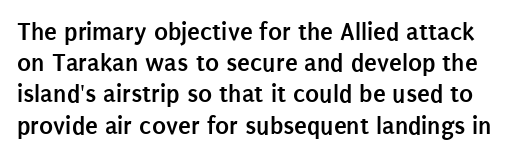
Only glyphs here, with clear space below each row. Weight check: bold — yes, fully. The letters stand upright; this is a roman face. The face used here is rendered with its standard letterfit.
